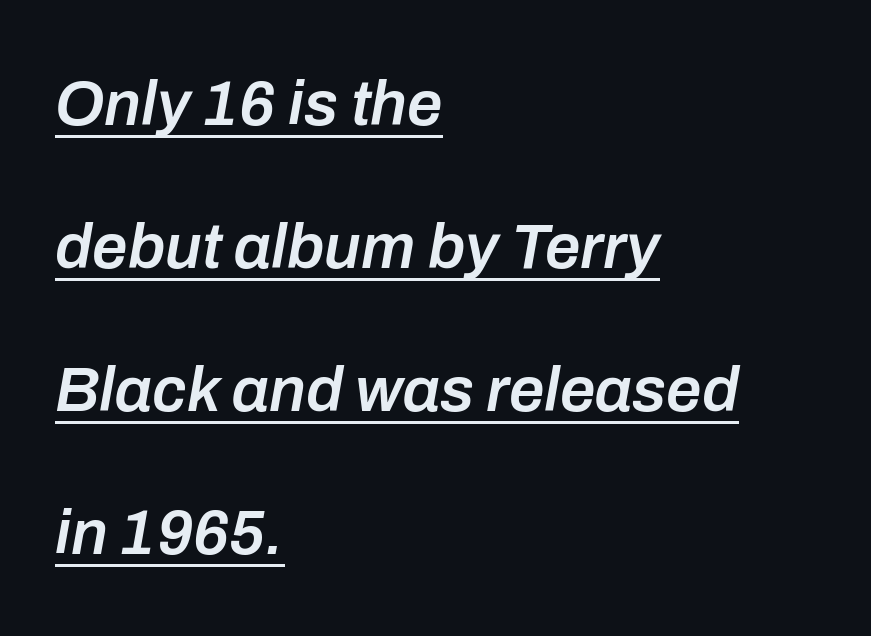
Weight check: semibold — heavier than regular, not quite bold. Each letter keeps its own natural width here, so spacing adapts to shape. Line starts are locked; line ends wander. Underlined type.
